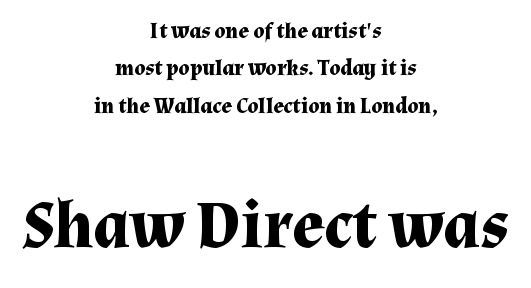
{"serif": "yes", "italic": "no", "bold": "yes", "weight": "bold", "width": "normal", "stroke_contrast": "medium", "x_height": "medium", "monospaced": "no", "underline": "no", "align": "center", "line_spacing": "normal", "line_spacing_ratio": 1.7, "letter_spacing": "normal", "letter_spacing_em": 0.0, "larger_block": "second", "size_ratio": 3.05, "glyph_px": 67}
